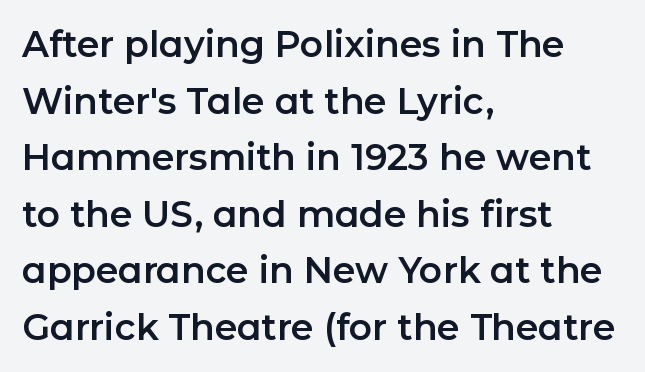
{"serif": "no", "italic": "no", "width": "normal", "stroke_contrast": "low", "x_height": "medium", "monospaced": "no", "underline": "no", "align": "left", "line_spacing": "normal", "line_spacing_ratio": 1.57, "letter_spacing": "normal", "letter_spacing_em": 0.0, "glyph_px": 36}
